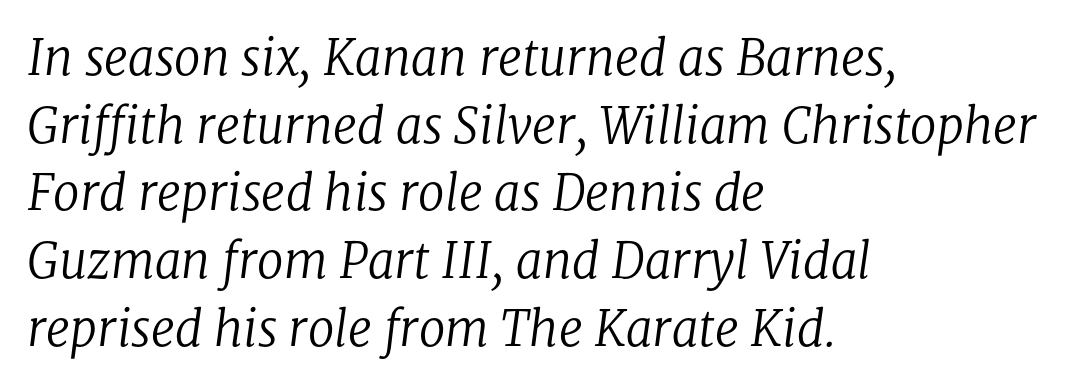
Character widths vary here, with narrow letters taking less room than wide ones. Emphasis-style slanted type is in use. These lines are set flush left with a ragged right edge. Observe the ordinary spacing: letters are neighbours, not strangers. No extra ink here — the face is not bold. Font category for this specimen: serif.
